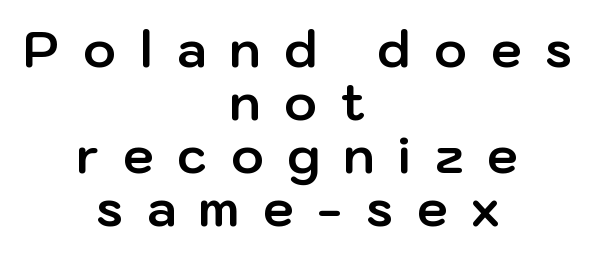
The image shows 49 px bold sans-serif type, upright; set centered, tight line spacing (1.08x), unusually wide letter spacing (+0.49 em), not underlined; low stroke contrast and a medium x-height.
